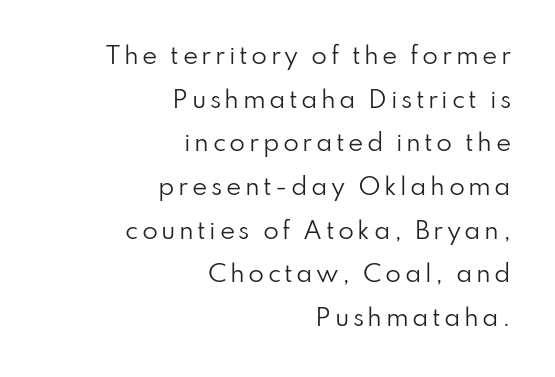
The image shows 23 px text type, upright; set right-aligned, loose line spacing (1.9x), not underlined.
